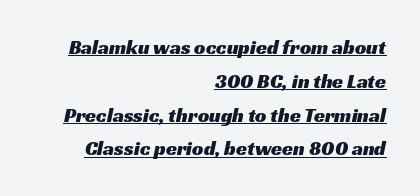
A typesetter would call this zero additional tracking. Each line ends at the same right margin while the left side varies. In terms of leading, this rendering sits right in the middle. Beneath each row of characters lies a ruled line.
